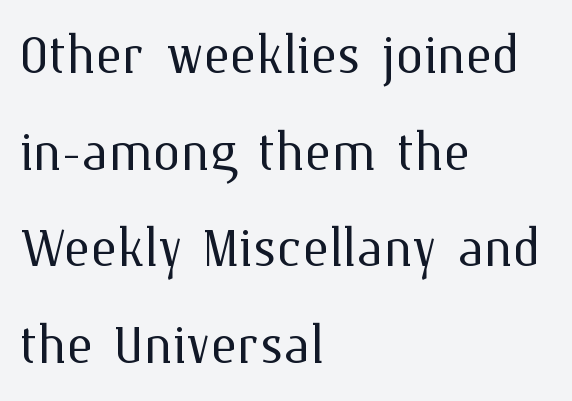
Q: Is the text bold? A: No.
Q: Is the text italic (slanted)? A: No, it is upright.
Q: Is the text underlined? A: No.
Q: How is the paragraph aligned? A: Left-aligned.
Q: Is the spacing between letters normal or unusually wide? A: Normal.
Q: Is the spacing between lines tight, normal or loose? A: Normal.
Q: Width (condensed, normal, or wide)? A: Normal.
Q: Stroke contrast? A: Medium.
Q: x-height? A: Medium.
Q: Monospaced? A: No.
